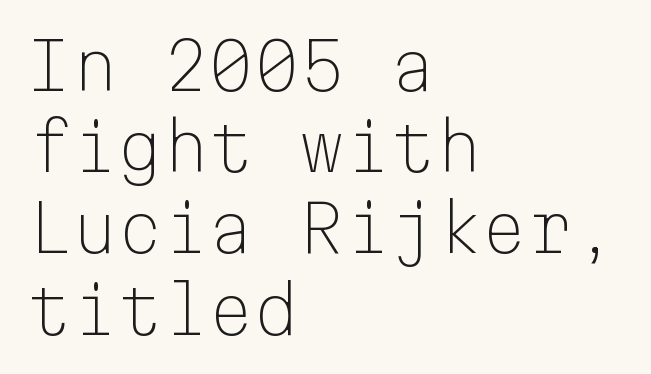
The image shows 65 px light sans-serif type, upright, monospaced; set left-aligned, normal line spacing (1.25x), normal letter spacing, not underlined; low stroke contrast and a medium x-height.
